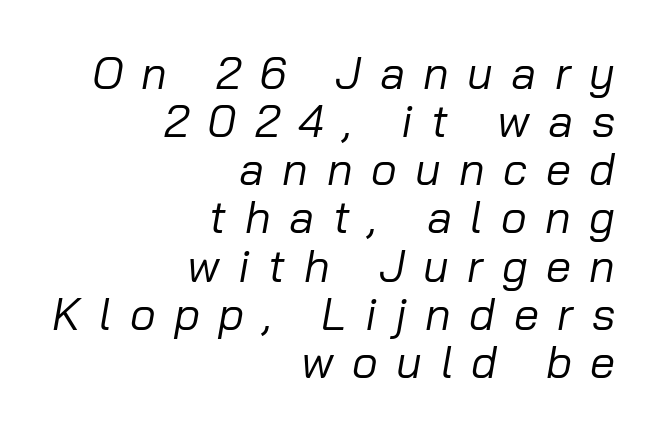
The image shows 45 px regular-weight type, italic (leaning right); set right-aligned, tight line spacing (1.07x), unusually wide letter spacing (+0.41 em), not underlined; low stroke contrast and a medium x-height.
